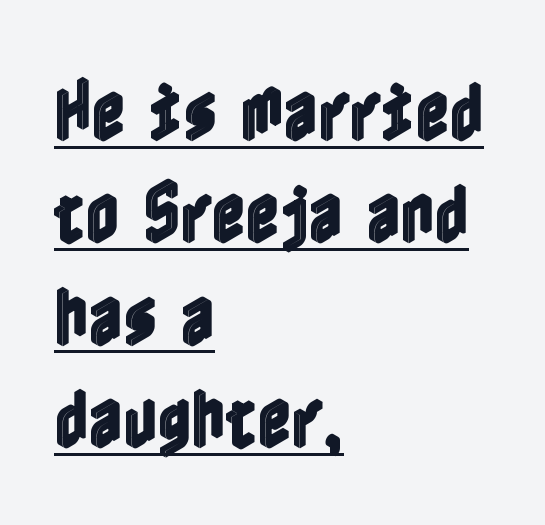
The glyphs are accompanied by a horizontal stroke just below them. If you drew a line through each stem, it would be perfectly vertical. Short and long lines alike share a common starting point at left. These lines keep a tight, regular rhythm from letter to letter. Regarding leading, the lines here are spaced in the standard way.
